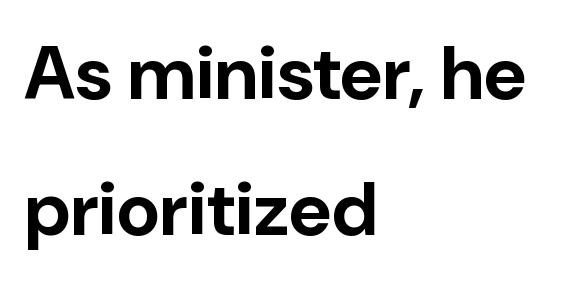
The image shows 75 px bold sans-serif type, upright; set left-aligned, line spacing 1.82x, normal letter spacing, not underlined; low stroke contrast and a medium x-height.
